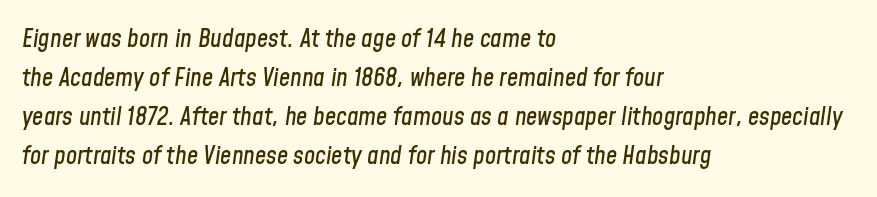
The image shows 25 px text type, italic (leaning right); set left-aligned, normal line spacing (1.56x), normal letter spacing, not underlined.
